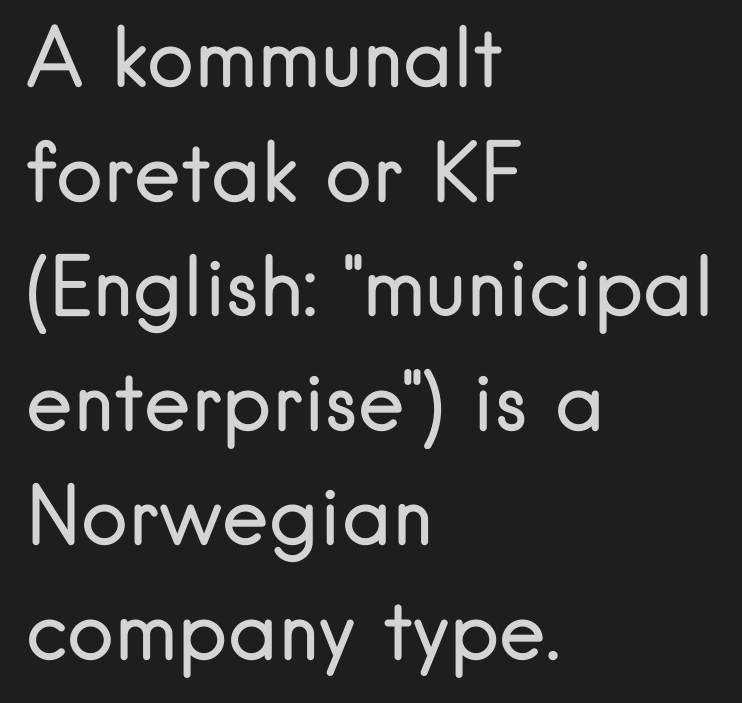
Q: Is the text bold? A: No.
Q: Is the text italic (slanted)? A: No, it is upright.
Q: Is the typeface a serif or a sans-serif typeface? A: Sans-serif.
Q: Is the text underlined? A: No.
Q: How is the paragraph aligned? A: Left-aligned.
Q: Is the spacing between letters normal or unusually wide? A: Normal.
Q: Is the spacing between lines tight, normal or loose? A: Normal.
Q: Width (condensed, normal, or wide)? A: Normal.
Q: Stroke contrast? A: Low.
Q: x-height? A: Small.
Q: Monospaced? A: No.
